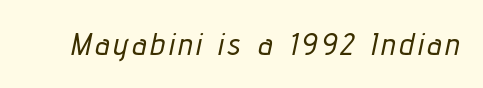
The glyphs are unaccompanied by any horizontal stroke below them. Proportional: the letters do not fall into vertical columns. Observe the lean: these are italic letterforms.
